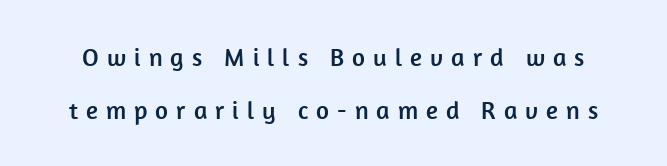
Q: Is the text italic (slanted)? A: No, it is upright.
Q: Is the text underlined? A: No.
Q: Is the spacing between letters normal or unusually wide? A: Unusually wide.
Q: Is the spacing between lines tight, normal or loose? A: Loose.
